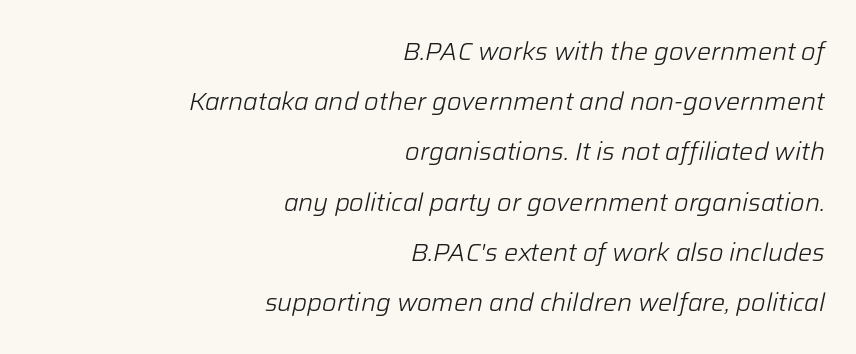
{"italic": "yes", "lean": "right", "slant_degrees": 12, "bold": "no", "underline": "no", "align": "right", "line_spacing": "loose", "line_spacing_ratio": 2.01, "letter_spacing": "normal", "letter_spacing_em": 0.0, "glyph_px": 25}
